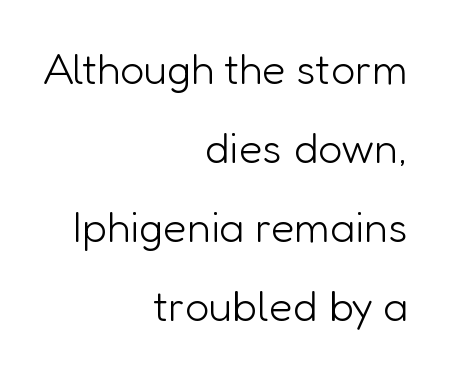
The image shows 43 px light sans-serif type, upright; set right-aligned, line spacing 1.84x, normal letter spacing, not underlined; low stroke contrast and a medium x-height.
